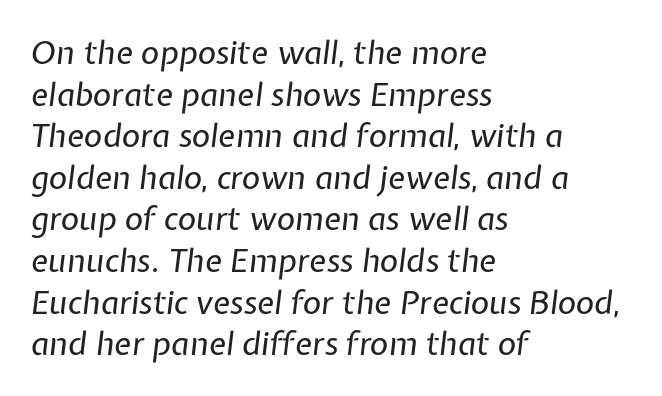
The image shows 32 px regular-weight type, italic (leaning right); set left-aligned, normal line spacing (1.3x), normal letter spacing, not underlined; low stroke contrast and a medium x-height.
